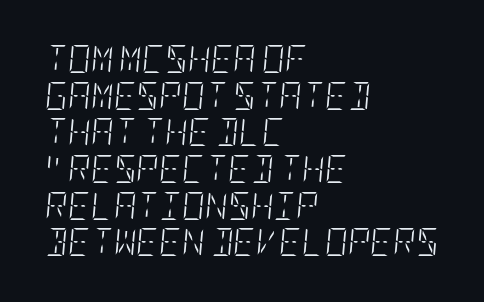
Caption: face not bold, strokes unweighted. Style check: oblique. The designer left line spacing at the default. Caption: standard tracking, unaltered.
